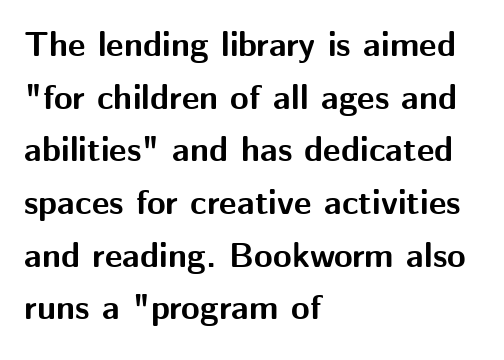
{"serif": "no", "italic": "no", "bold": "yes", "weight": "bold", "width": "normal", "stroke_contrast": "medium", "x_height": "medium", "monospaced": "no", "underline": "no", "align": "left", "line_spacing": "normal", "line_spacing_ratio": 1.55, "letter_spacing": "normal", "letter_spacing_em": 0.0, "glyph_px": 34}
